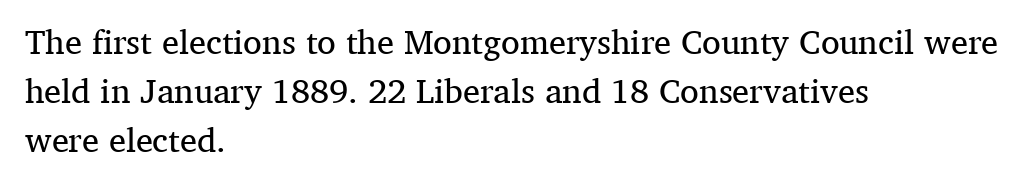
Character widths vary here, with narrow letters taking less room than wide ones. Rendered with straight, roman letterforms. Baseline-to-baseline distance is the conventional proportion of letter height. Clear beneath every line of the passage. Reading down the block, your eye returns to a fixed left position each line.
